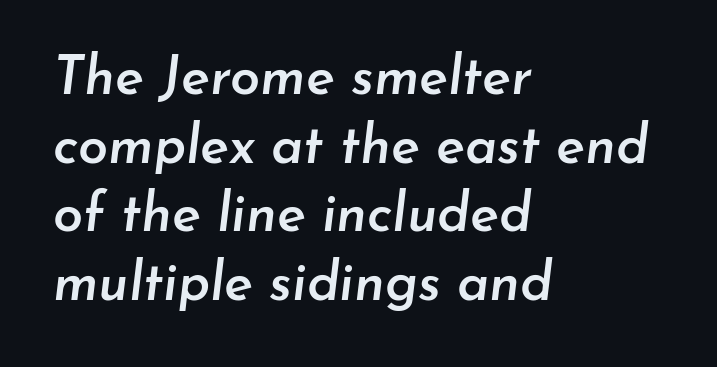
The strip under each line holds only bare page. Varying glyph widths throughout — classic text-font behaviour. A typesetter would call this zero additional tracking. Leftover space on each line is placed entirely after the last word. This is oblique type, the kind used for emphasis or titles.
